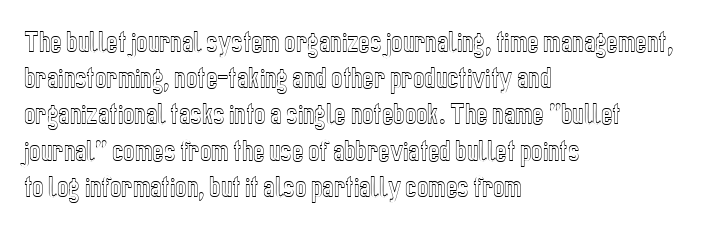
The image shows 24 px text type, upright; set left-aligned, normal line spacing (1.51x), normal letter spacing, not underlined.
